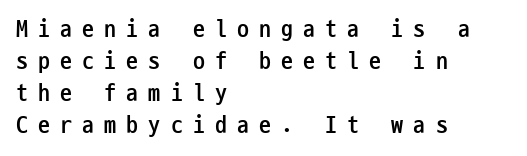
The image shows 24 px bold type, upright; set left-aligned, normal line spacing (1.34x), unusually wide letter spacing (+0.42 em), not underlined.
